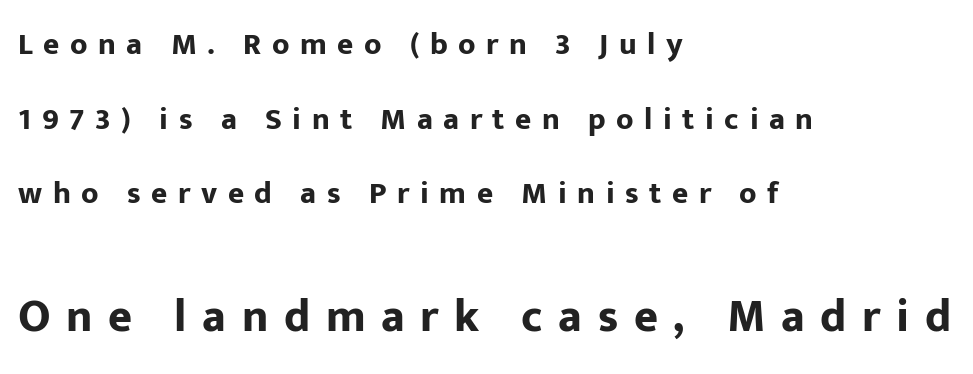
Q: Is the text bold? A: Yes.
Q: Is the text italic (slanted)? A: No, it is upright.
Q: Is the typeface a serif or a sans-serif typeface? A: Sans-serif.
Q: Is the text underlined? A: No.
Q: How is the paragraph aligned? A: Left-aligned.
Q: Is the spacing between letters normal or unusually wide? A: Unusually wide.
Q: Is the spacing between lines tight, normal or loose? A: Loose.
Q: Which block of text is set in a larger size, the first (top) or the second (bottom)? A: The second (bottom) one.
Q: Width (condensed, normal, or wide)? A: Normal.
Q: Stroke contrast? A: Low.
Q: x-height? A: Medium.
Q: Monospaced? A: No.
